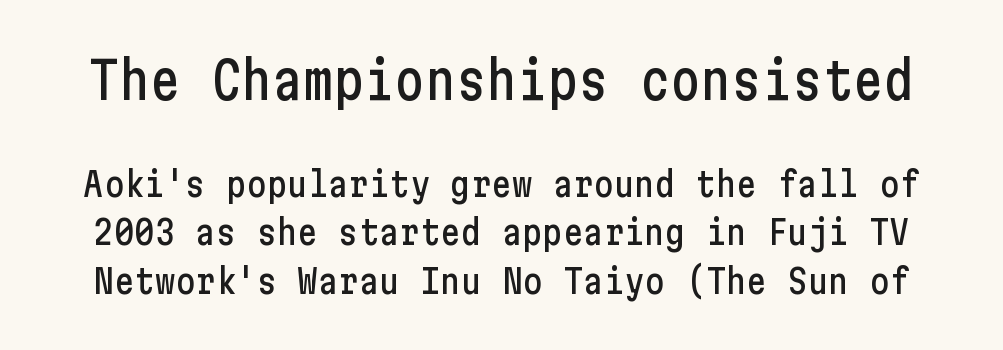
The image shows 51 px condensed sans-serif type, upright; set normal line spacing (1.43x), normal letter spacing, not underlined; the first (top) block is 1.5x larger; low stroke contrast and a medium x-height.
